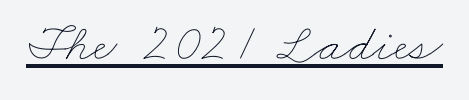
Q: Is the text bold? A: No.
Q: Is the text underlined? A: Yes.
Q: Is the spacing between letters normal or unusually wide? A: Normal.
Q: Width (condensed, normal, or wide)? A: Wide.
Q: Stroke contrast? A: Low.
Q: x-height? A: Small.
Q: Monospaced? A: No.
